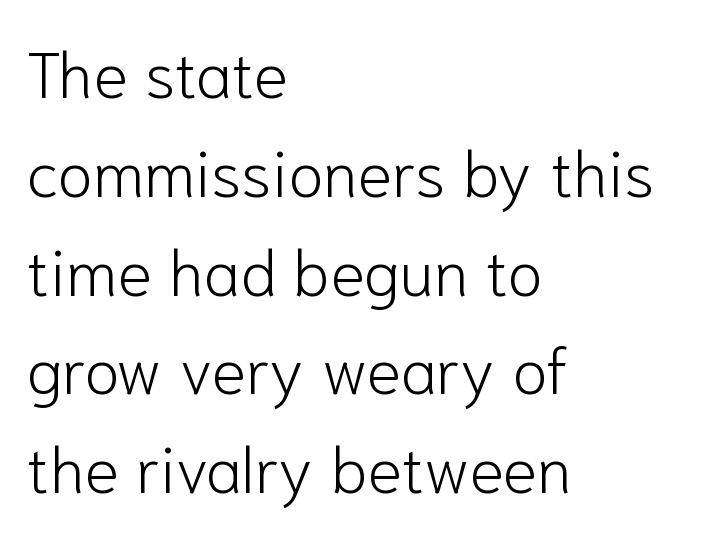
{"serif": "no", "italic": "no", "bold": "no", "weight": "light", "width": "normal", "stroke_contrast": "low", "x_height": "medium", "monospaced": "no", "underline": "no", "align": "left", "line_spacing": "normal", "line_spacing_ratio": 1.52, "letter_spacing": "normal", "letter_spacing_em": 0.0, "glyph_px": 65}
